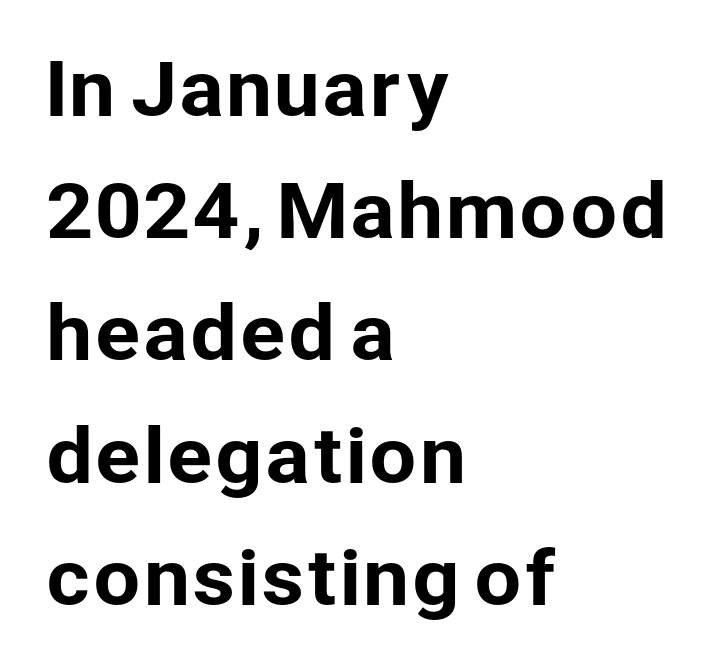
The image shows 75 px sans-serif type, upright; set left-aligned, normal line spacing (1.63x), normal letter spacing, not underlined; low stroke contrast and a medium x-height.
